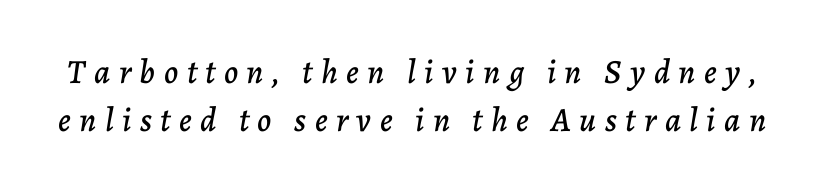
The image shows 34 px text type, italic (leaning right); set normal line spacing (1.42x), unusually wide letter spacing (+0.25 em), not underlined; low stroke contrast and a medium x-height.
